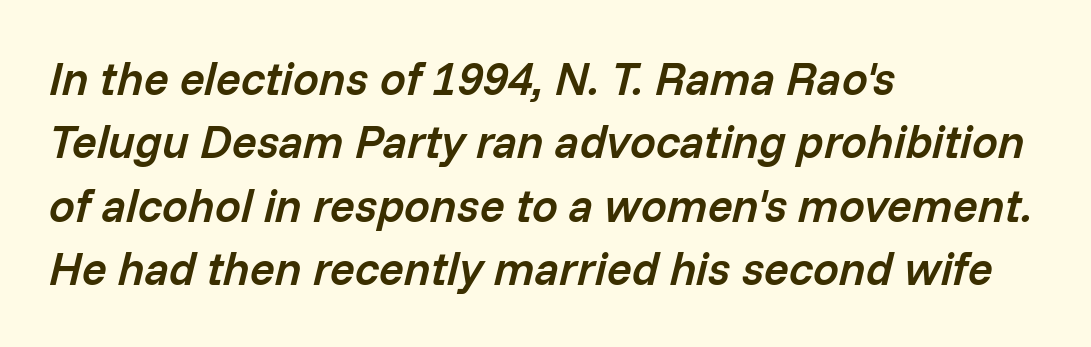
{"italic": "yes", "lean": "right", "slant_degrees": 14, "bold": "semi", "weight": "semibold", "width": "normal", "stroke_contrast": "low", "x_height": "medium", "monospaced": "no", "underline": "no", "align": "left", "line_spacing": "normal", "line_spacing_ratio": 1.38, "letter_spacing": "normal", "letter_spacing_em": 0.0, "glyph_px": 46}
